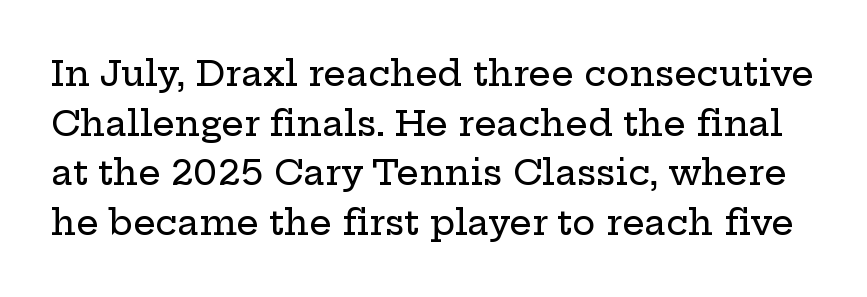
The image shows 35 px wide serif type, upright; set normal line spacing (1.42x), normal letter spacing, not underlined; low stroke contrast and a medium x-height.
